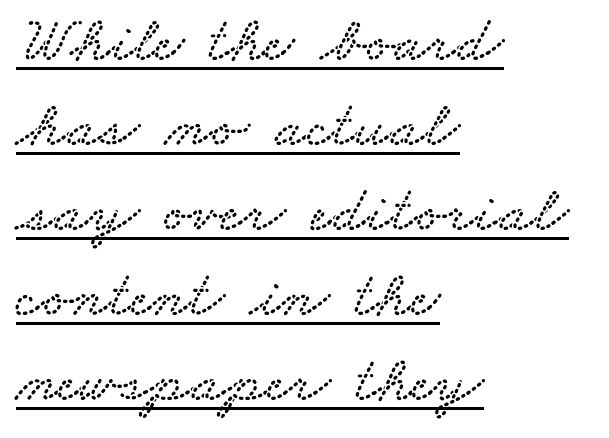
{"serif": "yes", "width": "wide", "stroke_contrast": "low", "x_height": "small", "monospaced": "no", "underline": "yes", "align": "left", "line_spacing": "normal", "line_spacing_ratio": 1.33, "letter_spacing": "normal", "letter_spacing_em": 0.0, "glyph_px": 64}
